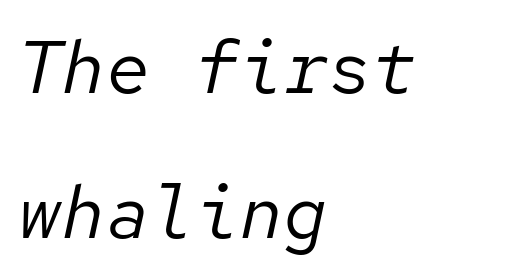
The image shows 74 px regular-weight type, italic (leaning right), monospaced; set left-aligned, loose line spacing (1.96x), normal letter spacing, not underlined; low stroke contrast and a medium x-height.
